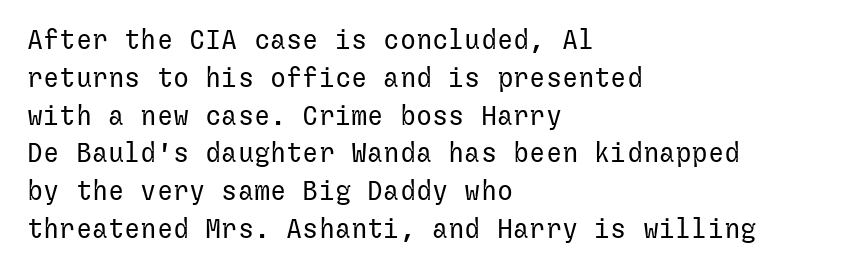
{"italic": "no", "bold": "no", "underline": "no", "align": "left", "line_spacing": "normal", "line_spacing_ratio": 1.4, "letter_spacing": "normal", "letter_spacing_em": 0.0, "glyph_px": 27}
